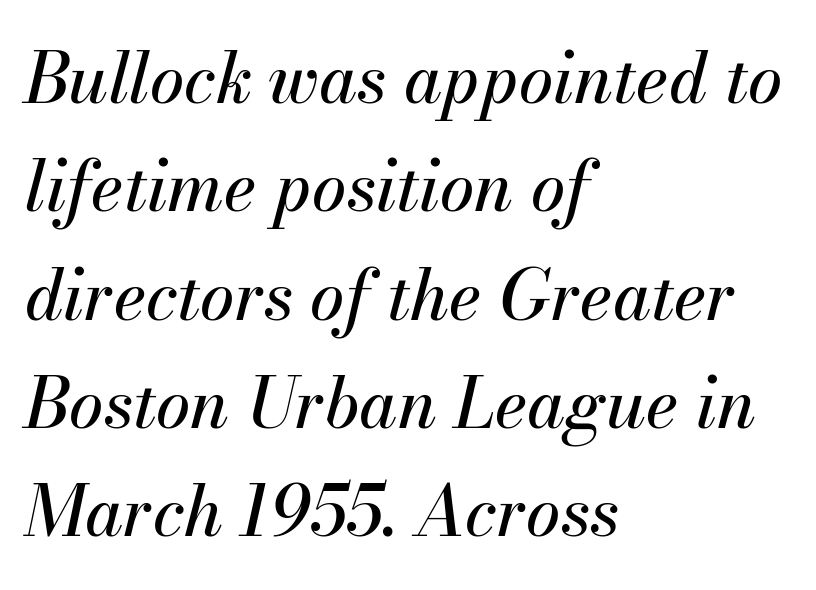
{"italic": "yes", "lean": "right", "slant_degrees": 13, "width": "normal", "stroke_contrast": "medium", "x_height": "small", "monospaced": "no", "underline": "no", "align": "left", "line_spacing": "normal", "line_spacing_ratio": 1.57, "letter_spacing": "normal", "letter_spacing_em": 0.0, "glyph_px": 69}
